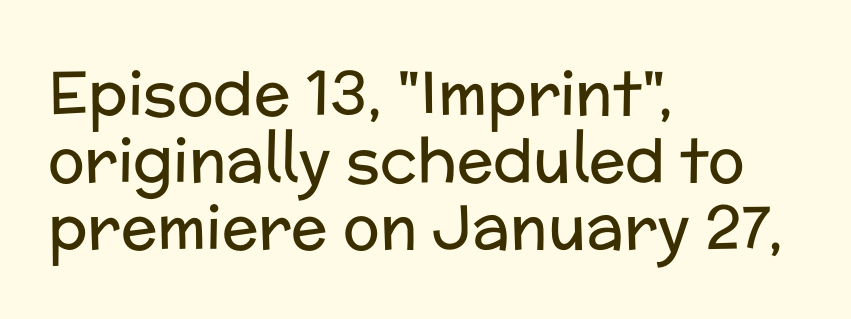
{"serif": "no", "italic": "no", "bold": "no", "weight": "regular", "width": "normal", "stroke_contrast": "low", "x_height": "medium", "monospaced": "no", "underline": "no", "align": "left", "line_spacing": "tight", "line_spacing_ratio": 1.1, "letter_spacing": "normal", "letter_spacing_em": 0.0, "glyph_px": 61}
